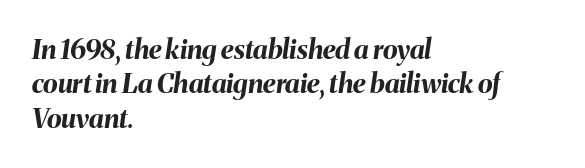
Q: Is the text bold? A: Yes.
Q: Is the text italic (slanted)? A: Yes, it leans right by about 8 degrees.
Q: Is the text underlined? A: No.
Q: How is the paragraph aligned? A: Left-aligned.
Q: Is the spacing between letters normal or unusually wide? A: Normal.
Q: Is the spacing between lines tight, normal or loose? A: Normal.
